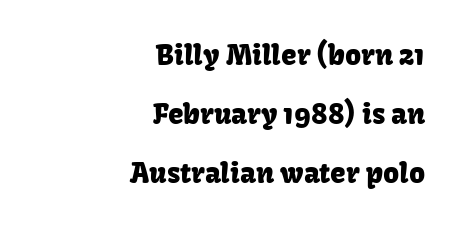
The image shows 28 px sans-serif type, upright; set right-aligned, loose line spacing (2.1x), normal letter spacing, not underlined; low stroke contrast and a medium x-height.
